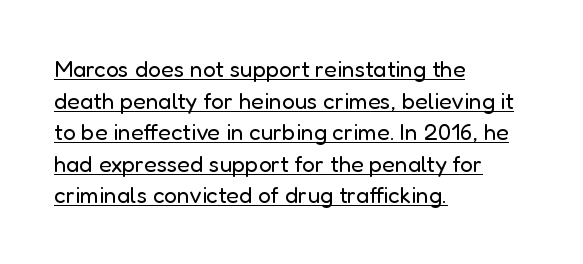
{"italic": "no", "bold": "no", "underline": "yes", "align": "left", "line_spacing": "normal", "line_spacing_ratio": 1.37, "letter_spacing": "normal", "letter_spacing_em": 0.0, "glyph_px": 23}
